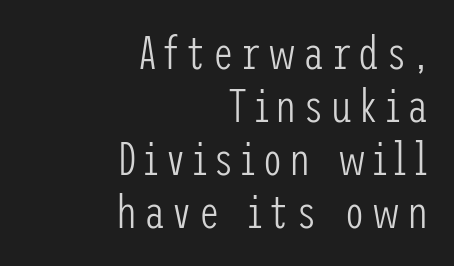
Q: Is the text bold? A: No.
Q: Is the text italic (slanted)? A: No, it is upright.
Q: Is the typeface a serif or a sans-serif typeface? A: Sans-serif.
Q: Is the text underlined? A: No.
Q: How is the paragraph aligned? A: Right-aligned.
Q: Is the spacing between lines tight, normal or loose? A: Tight.
Q: Width (condensed, normal, or wide)? A: Condensed.
Q: Stroke contrast? A: Low.
Q: x-height? A: Medium.
